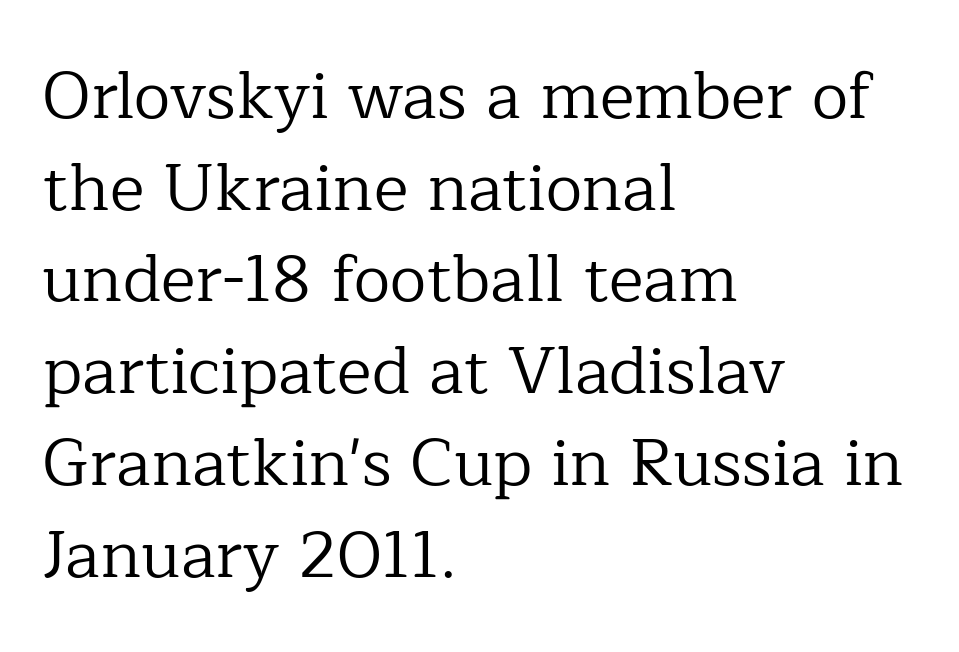
{"serif": "yes", "italic": "no", "bold": "no", "weight": "regular", "width": "normal", "stroke_contrast": "low", "x_height": "medium", "monospaced": "no", "underline": "no", "align": "left", "line_spacing": "normal", "line_spacing_ratio": 1.39, "letter_spacing": "normal", "letter_spacing_em": 0.0, "glyph_px": 66}
